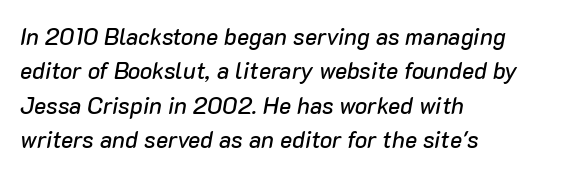
The image shows 23 px text type, italic (leaning right); set left-aligned, normal line spacing (1.49x), normal letter spacing, not underlined.
